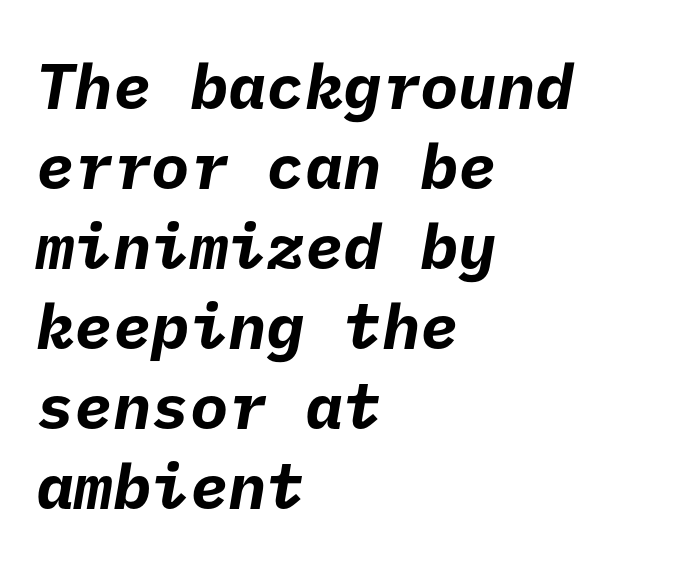
{"serif": "no", "bold": "yes", "weight": "bold", "width": "normal", "stroke_contrast": "low", "x_height": "medium", "underline": "no", "align": "left", "line_spacing": "normal", "line_spacing_ratio": 1.25, "letter_spacing": "normal", "letter_spacing_em": 0.0, "glyph_px": 64}
